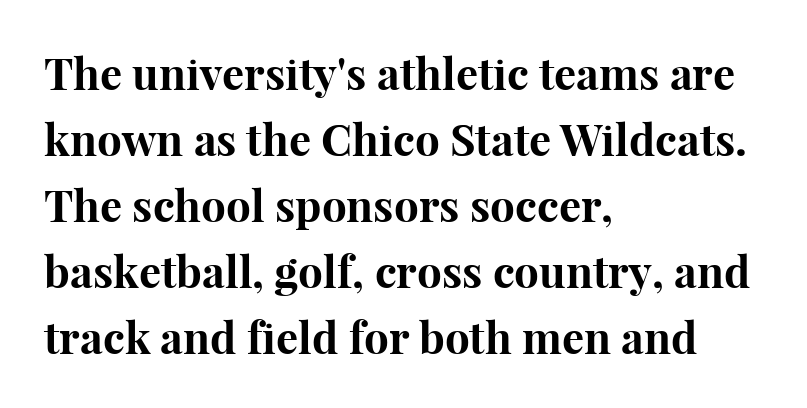
Q: Is the text bold? A: Yes.
Q: Is the text italic (slanted)? A: No, it is upright.
Q: Is the typeface a serif or a sans-serif typeface? A: Serif.
Q: Is the text underlined? A: No.
Q: How is the paragraph aligned? A: Left-aligned.
Q: Is the spacing between letters normal or unusually wide? A: Normal.
Q: Is the spacing between lines tight, normal or loose? A: Normal.
Q: Width (condensed, normal, or wide)? A: Normal.
Q: Stroke contrast? A: High.
Q: x-height? A: Medium.
Q: Monospaced? A: No.
